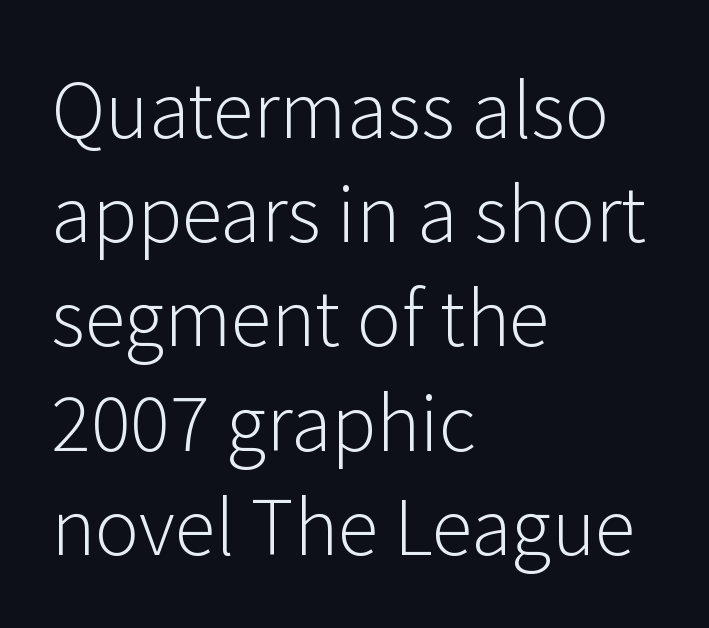
Horizontal bands of white between lines are of average thickness. Has an underline been added? It has not. You could call the tracking neutral — neither tight nor loose. Horizontally, the lines are justified to the leading edge only. Is there any slant? The stems are plumb. Weight: not bold — regular or lighter.
